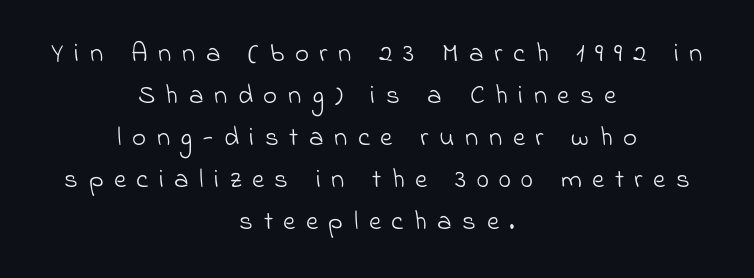
{"bold": "no", "underline": "no", "align": "center", "line_spacing": "normal", "line_spacing_ratio": 1.56, "letter_spacing": "wide", "letter_spacing_em": 0.39, "glyph_px": 27}
